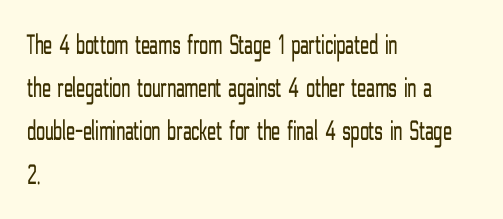
The image shows 29 px light, condensed sans-serif type, upright; set left-aligned, normal line spacing (1.49x), normal letter spacing, not underlined; low stroke contrast and a medium x-height.
